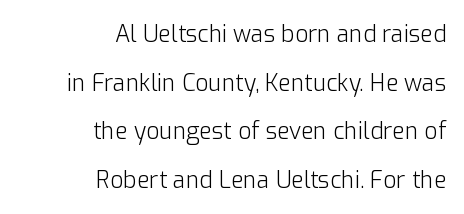
The image shows 23 px text type, upright; set right-aligned, loose line spacing (2.11x), normal letter spacing, not underlined.
